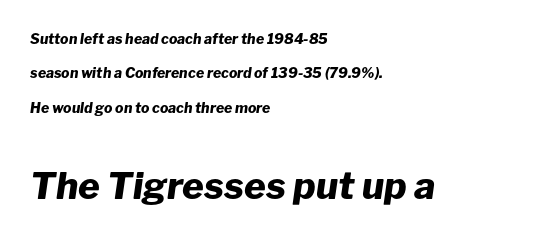
Q: Is the text bold? A: Yes.
Q: Is the text italic (slanted)? A: Yes, it leans right by about 8 degrees.
Q: Is the text underlined? A: No.
Q: How is the paragraph aligned? A: Left-aligned.
Q: Is the spacing between letters normal or unusually wide? A: Normal.
Q: Is the spacing between lines tight, normal or loose? A: Loose.
Q: Which block of text is set in a larger size, the first (top) or the second (bottom)? A: The second (bottom) one.
Q: Width (condensed, normal, or wide)? A: Normal.
Q: Stroke contrast? A: Low.
Q: x-height? A: Medium.
Q: Monospaced? A: No.
